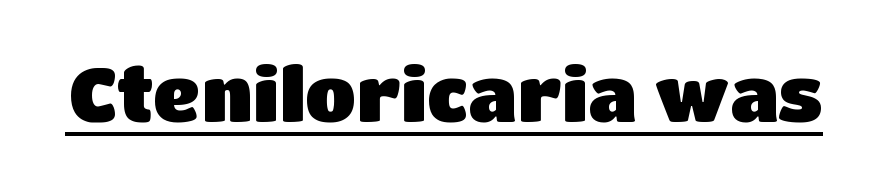
Q: Is the text bold? A: Yes.
Q: Is the text italic (slanted)? A: No, it is upright.
Q: Is the typeface a serif or a sans-serif typeface? A: Sans-serif.
Q: Is the text underlined? A: Yes.
Q: Is the spacing between letters normal or unusually wide? A: Normal.
Q: Width (condensed, normal, or wide)? A: Normal.
Q: Stroke contrast? A: Low.
Q: x-height? A: Large.
Q: Monospaced? A: No.
